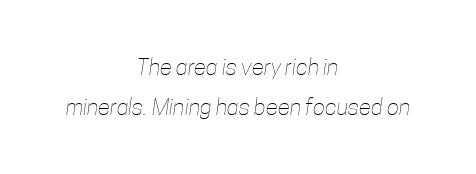
Q: Is the text bold? A: No.
Q: Is the text underlined? A: No.
Q: How is the paragraph aligned? A: Centered.
Q: Is the spacing between letters normal or unusually wide? A: Normal.
